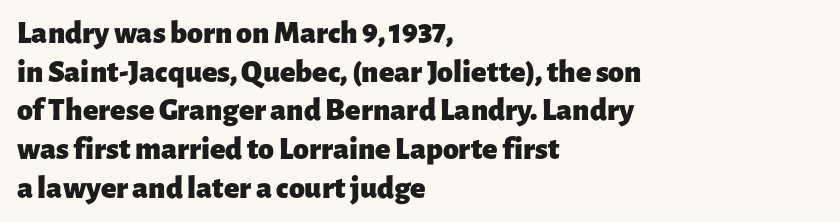
{"serif": "no", "italic": "no", "bold": "yes", "weight": "heavy", "width": "normal", "stroke_contrast": "low", "x_height": "medium", "monospaced": "no", "underline": "no", "align": "left", "line_spacing_ratio": 1.21, "letter_spacing": "normal", "letter_spacing_em": 0.0, "glyph_px": 32}
